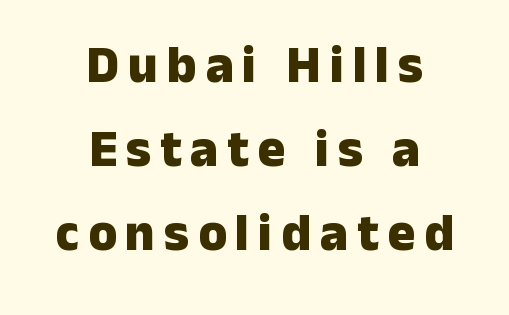
Q: Is the text bold? A: Yes.
Q: Is the text italic (slanted)? A: No, it is upright.
Q: Is the typeface a serif or a sans-serif typeface? A: Sans-serif.
Q: Is the text underlined? A: No.
Q: How is the paragraph aligned? A: Centered.
Q: Is the spacing between lines tight, normal or loose? A: Normal.
Q: Width (condensed, normal, or wide)? A: Normal.
Q: Stroke contrast? A: Low.
Q: x-height? A: Medium.
Q: Monospaced? A: No.
